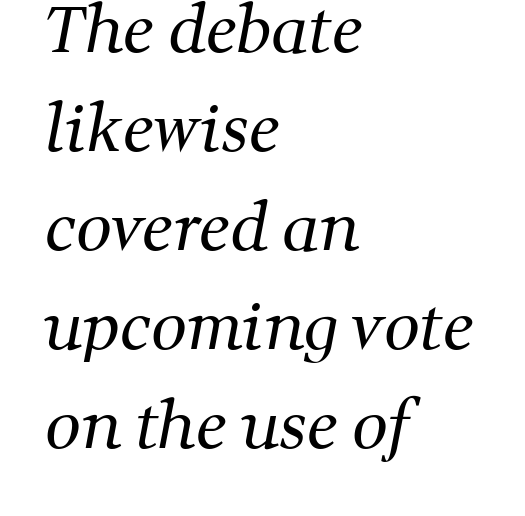
The image shows 63 px regular-weight serif type; set left-aligned, normal line spacing (1.57x), normal letter spacing, not underlined; medium stroke contrast and a medium x-height.
